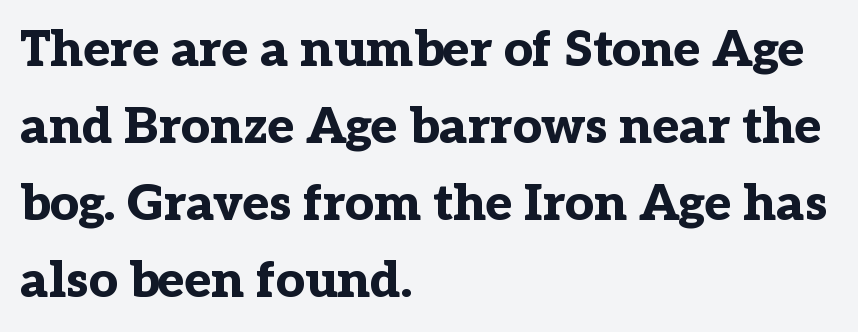
The image shows 50 px bold serif type, upright; set left-aligned, normal line spacing (1.54x), normal letter spacing, not underlined; low stroke contrast and a medium x-height.
